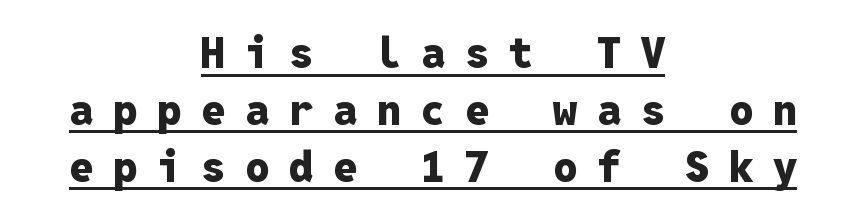
Q: Is the text bold? A: Yes.
Q: Is the text italic (slanted)? A: No, it is upright.
Q: Is the typeface a serif or a sans-serif typeface? A: Sans-serif.
Q: Is the text underlined? A: Yes.
Q: How is the paragraph aligned? A: Centered.
Q: Is the spacing between letters normal or unusually wide? A: Unusually wide.
Q: Is the spacing between lines tight, normal or loose? A: Normal.
Q: Width (condensed, normal, or wide)? A: Normal.
Q: Stroke contrast? A: Low.
Q: x-height? A: Medium.
Q: Monospaced? A: Yes.
